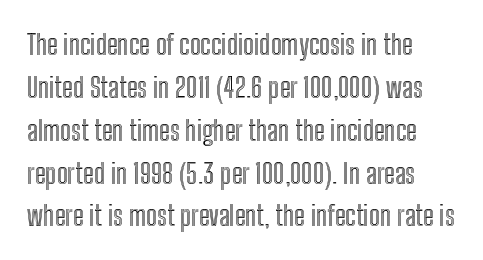
Q: Is the text italic (slanted)? A: No, it is upright.
Q: Is the text underlined? A: No.
Q: How is the paragraph aligned? A: Left-aligned.
Q: Is the spacing between letters normal or unusually wide? A: Normal.
Q: Is the spacing between lines tight, normal or loose? A: Normal.
Q: Width (condensed, normal, or wide)? A: Condensed.
Q: x-height? A: Medium.
Q: Monospaced? A: No.
